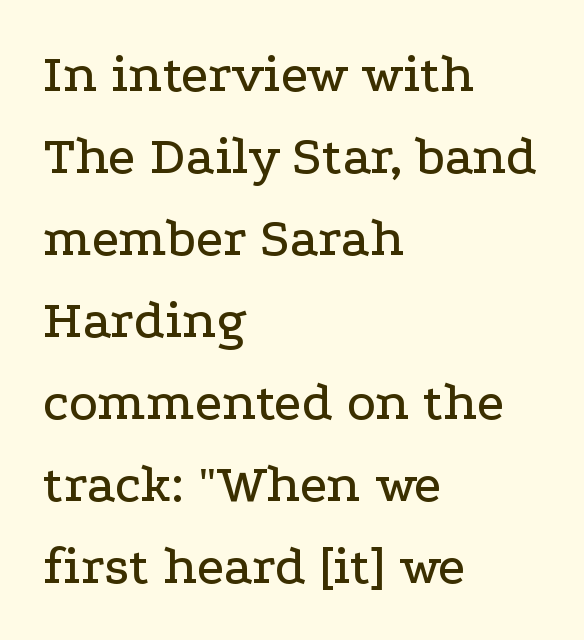
Designer's note — italics off, roman on. Any mark beneath the type? The region is blank. The rag falls on the right side of this text block. The text was rendered using a seriffed face with decorative stroke endings. Looks like regular typesetting: each glyph gets only the width it needs. A typesetter would call this zero additional tracking.
